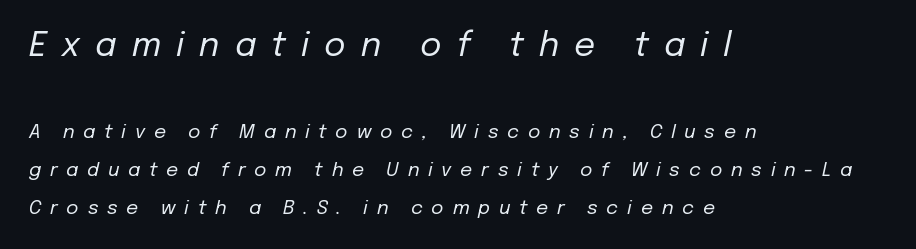
Q: Is the text bold? A: No.
Q: Is the text italic (slanted)? A: Yes, it leans right by about 12 degrees.
Q: Is the text underlined? A: No.
Q: How is the paragraph aligned? A: Left-aligned.
Q: Is the spacing between letters normal or unusually wide? A: Unusually wide.
Q: Is the spacing between lines tight, normal or loose? A: Loose.
Q: Which block of text is set in a larger size, the first (top) or the second (bottom)? A: The first (top) one.
Q: Width (condensed, normal, or wide)? A: Normal.
Q: Stroke contrast? A: Low.
Q: x-height? A: Medium.
Q: Monospaced? A: No.
